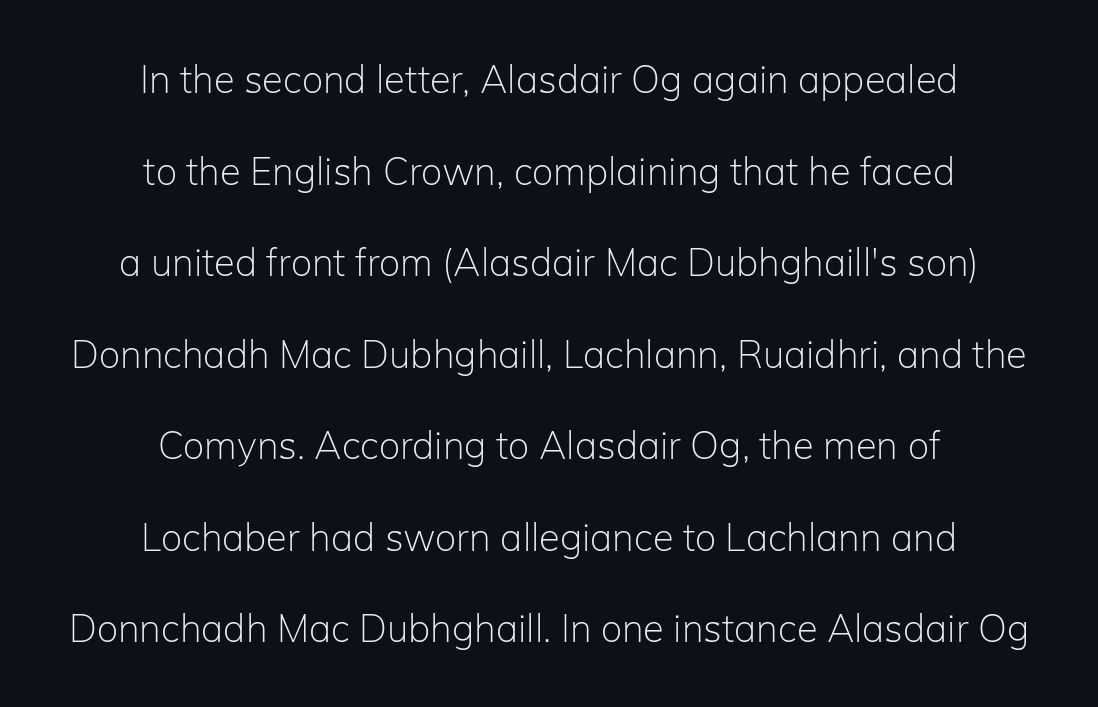
Q: Is the text bold? A: No.
Q: Is the text italic (slanted)? A: No, it is upright.
Q: Is the typeface a serif or a sans-serif typeface? A: Sans-serif.
Q: Is the text underlined? A: No.
Q: How is the paragraph aligned? A: Centered.
Q: Is the spacing between letters normal or unusually wide? A: Normal.
Q: Is the spacing between lines tight, normal or loose? A: Loose.
Q: Width (condensed, normal, or wide)? A: Normal.
Q: Stroke contrast? A: Low.
Q: x-height? A: Medium.
Q: Monospaced? A: No.
